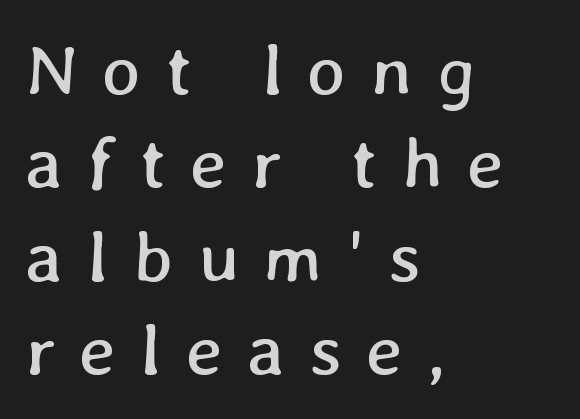
Q: Is the text bold? A: No.
Q: Is the text underlined? A: No.
Q: How is the paragraph aligned? A: Left-aligned.
Q: Is the spacing between letters normal or unusually wide? A: Unusually wide.
Q: Is the spacing between lines tight, normal or loose? A: Normal.
Q: Width (condensed, normal, or wide)? A: Normal.
Q: Stroke contrast? A: Low.
Q: x-height? A: Medium.
Q: Monospaced? A: No.
